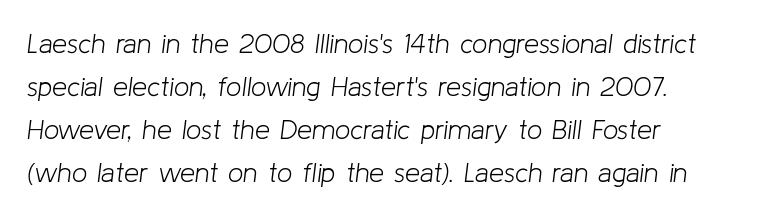
{"italic": "yes", "lean": "right", "slant_degrees": 8, "bold": "no", "underline": "no", "line_spacing": "normal", "line_spacing_ratio": 1.59, "letter_spacing": "normal", "letter_spacing_em": 0.0, "glyph_px": 27}
